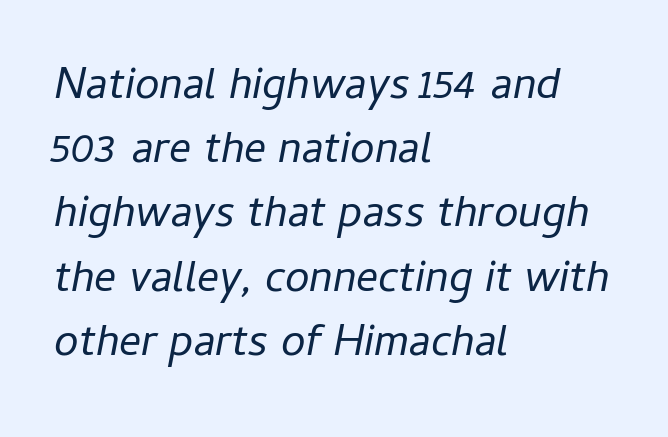
{"italic": "yes", "lean": "right", "slant_degrees": 11, "bold": "no", "weight": "regular", "width": "normal", "stroke_contrast": "low", "x_height": "medium", "monospaced": "no", "underline": "no", "align": "left", "line_spacing": "normal", "line_spacing_ratio": 1.46, "letter_spacing": "normal", "letter_spacing_em": 0.0, "glyph_px": 44}
